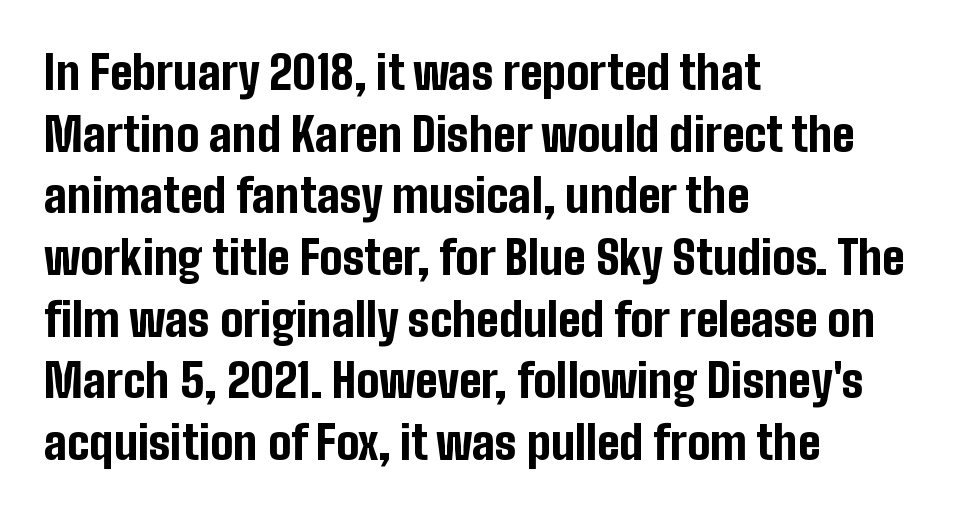
{"serif": "no", "italic": "no", "bold": "yes", "weight": "bold", "width": "condensed", "stroke_contrast": "low", "x_height": "medium", "monospaced": "no", "underline": "no", "align": "left", "line_spacing": "normal", "line_spacing_ratio": 1.34, "letter_spacing": "normal", "letter_spacing_em": 0.0, "glyph_px": 46}
